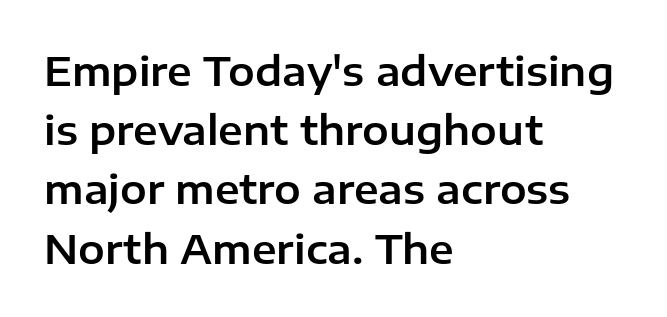
Looks like regular typesetting: each glyph gets only the width it needs. The font's upright variant was chosen for this text. In CSS terms this would be text-align: left. In terms of letterform style, serifs are entirely absent.
